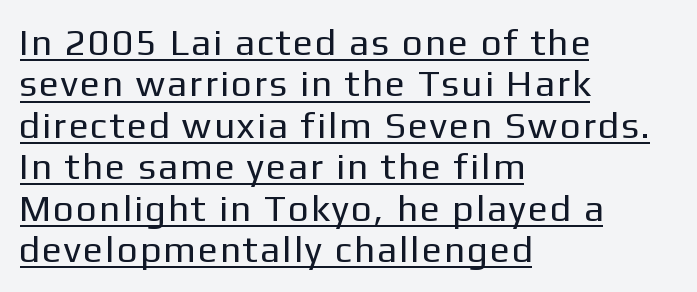
Q: Is the text bold? A: No.
Q: Is the text italic (slanted)? A: No, it is upright.
Q: Is the typeface a serif or a sans-serif typeface? A: Sans-serif.
Q: Is the text underlined? A: Yes.
Q: How is the paragraph aligned? A: Left-aligned.
Q: Is the spacing between lines tight, normal or loose? A: Tight.
Q: Width (condensed, normal, or wide)? A: Normal.
Q: Stroke contrast? A: Low.
Q: x-height? A: Medium.
Q: Monospaced? A: No.
